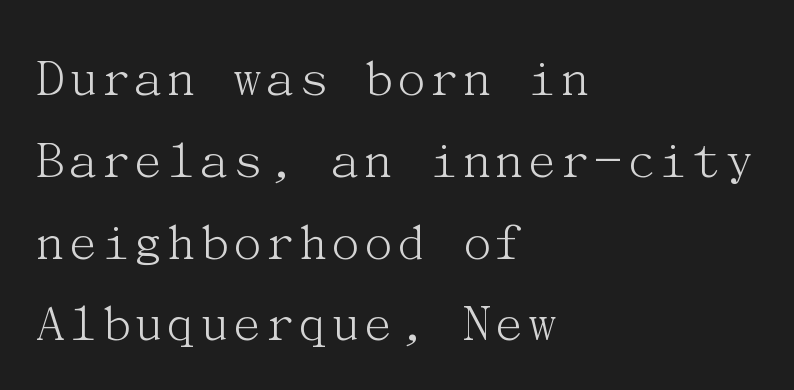
Summary of weight: not heavy and not bold. This sample uses an upright cut, with every glyph sitting square on the baseline. The gap between lines stays unmarked. What kind of face is this? One with serifs. Is the letter spacing exaggerated? No — it looks like the ordinary default.
